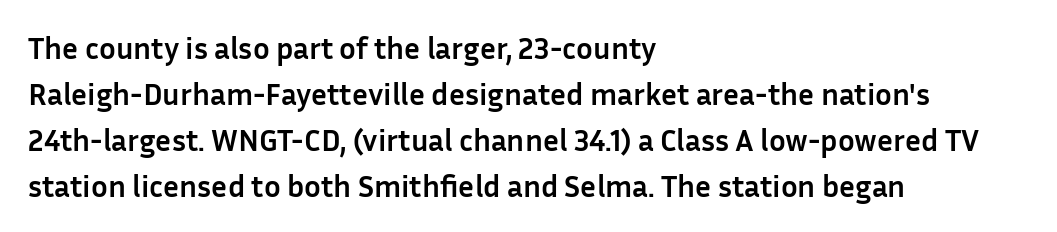
Q: Is the text bold? A: Yes.
Q: Is the text italic (slanted)? A: No, it is upright.
Q: Is the typeface a serif or a sans-serif typeface? A: Sans-serif.
Q: Is the text underlined? A: No.
Q: How is the paragraph aligned? A: Left-aligned.
Q: Is the spacing between letters normal or unusually wide? A: Normal.
Q: Is the spacing between lines tight, normal or loose? A: Normal.
Q: Width (condensed, normal, or wide)? A: Normal.
Q: Stroke contrast? A: Low.
Q: x-height? A: Medium.
Q: Monospaced? A: No.
